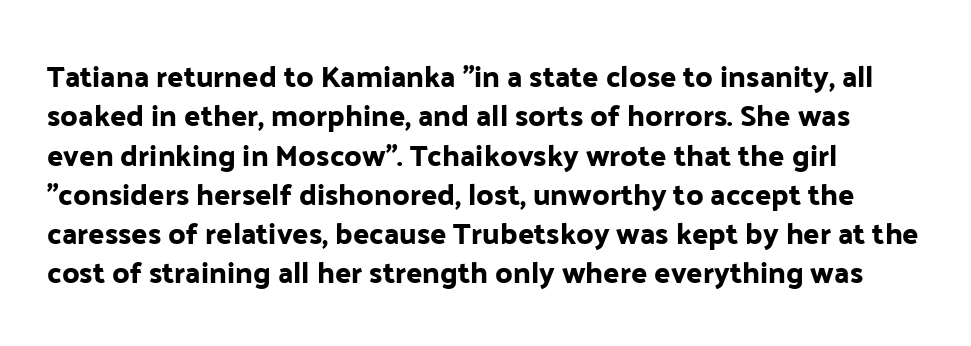
{"serif": "no", "italic": "no", "width": "normal", "stroke_contrast": "low", "x_height": "medium", "monospaced": "no", "underline": "no", "line_spacing": "normal", "line_spacing_ratio": 1.31, "letter_spacing": "normal", "letter_spacing_em": 0.0, "glyph_px": 30}
